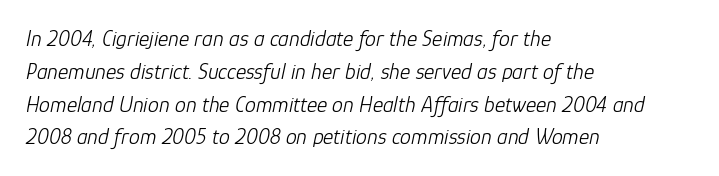
Nothing unusual about the tracking: characters are spaced as the font intends. This reads as an unemphasized weight, regular at the heaviest. The paragraph shown leans on its left margin. Does the lettering tilt? It does — this is italic. Reading down the column, the eye jumps a familiar distance to each next line.
